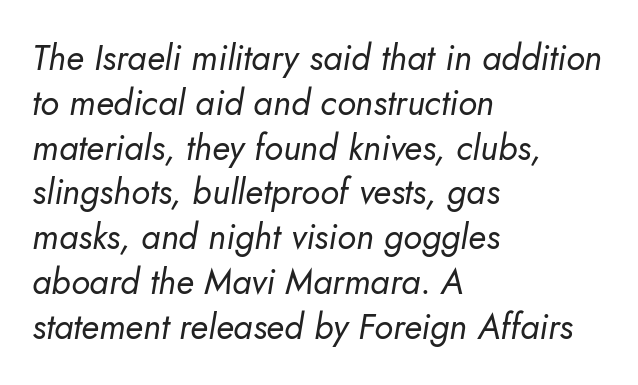
The image shows 35 px regular-weight type, italic (leaning right); set left-aligned, normal line spacing (1.28x), normal letter spacing, not underlined; low stroke contrast and a small x-height.
